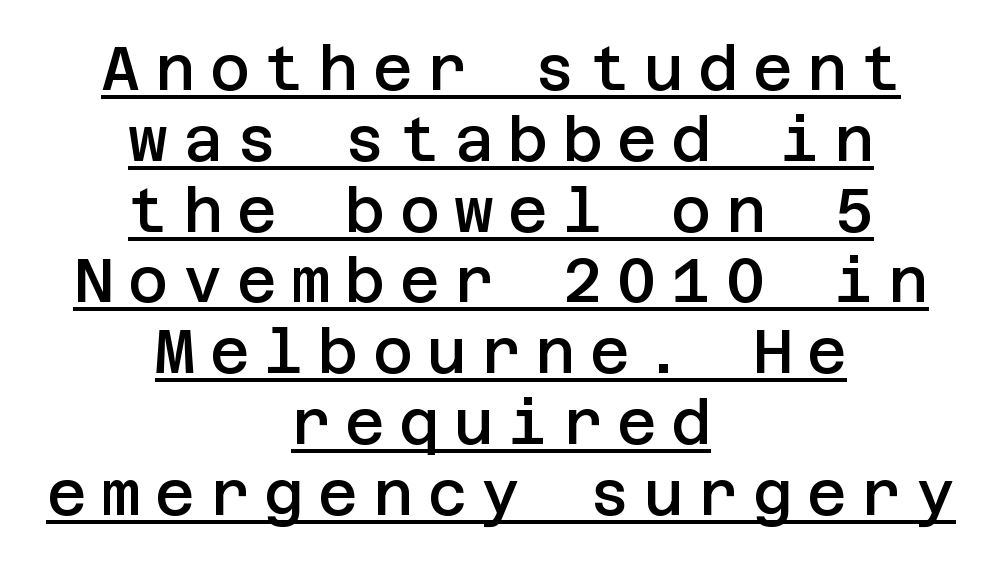
Q: Is the text bold? A: Semi-bold.
Q: Is the text italic (slanted)? A: No, it is upright.
Q: Is the typeface a serif or a sans-serif typeface? A: Sans-serif.
Q: Is the text underlined? A: Yes.
Q: How is the paragraph aligned? A: Centered.
Q: Is the spacing between letters normal or unusually wide? A: Unusually wide.
Q: Width (condensed, normal, or wide)? A: Normal.
Q: Stroke contrast? A: Low.
Q: x-height? A: Large.
